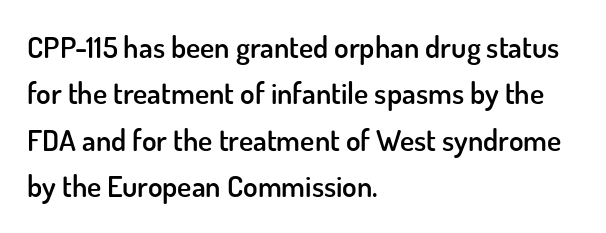
The image shows 30 px semibold sans-serif type, upright; set left-aligned, normal line spacing (1.55x), normal letter spacing, not underlined; low stroke contrast and a small x-height.
